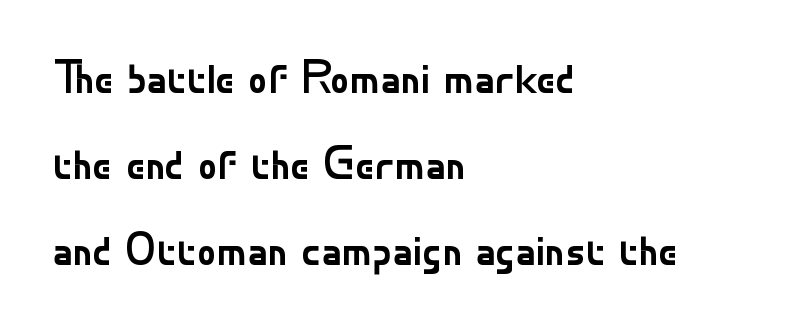
{"serif": "no", "italic": "no", "bold": "no", "weight": "regular", "width": "normal", "stroke_contrast": "low", "x_height": "small", "monospaced": "no", "underline": "no", "align": "left", "line_spacing_ratio": 1.79, "letter_spacing": "normal", "letter_spacing_em": 0.0, "glyph_px": 48}
